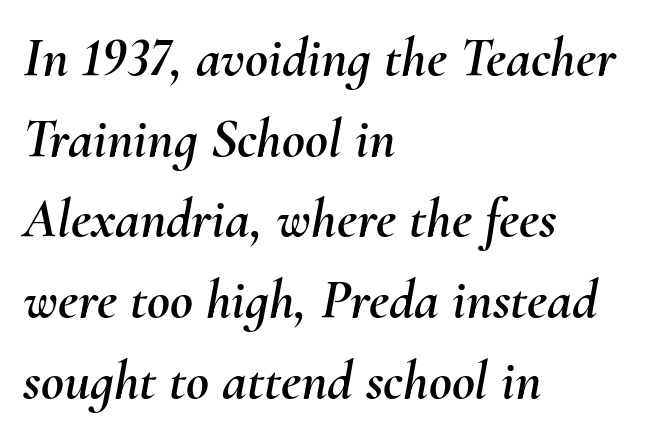
An italicized treatment has been applied to the whole sample. The rendering uses natural spacing where letterforms have individual widths. Students, note that the glyphs here touch the page at normal intervals. Vertically, the passage feels balanced, rows spaced as you'd expect. Is the block centered? No — it sits flush against the left margin. The foot of each line stays bare and open.
